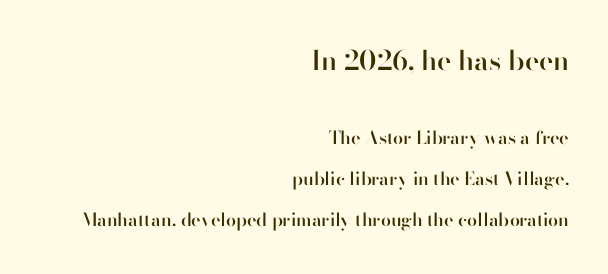
Stems and bowls a touch heavier than normal — semibold. Every character sits straight up, as roman type does. Characters follow at the spacing the type designer built in. The lines are quadded right. The block sitting higher on the canvas is the one with enlarged characters.
